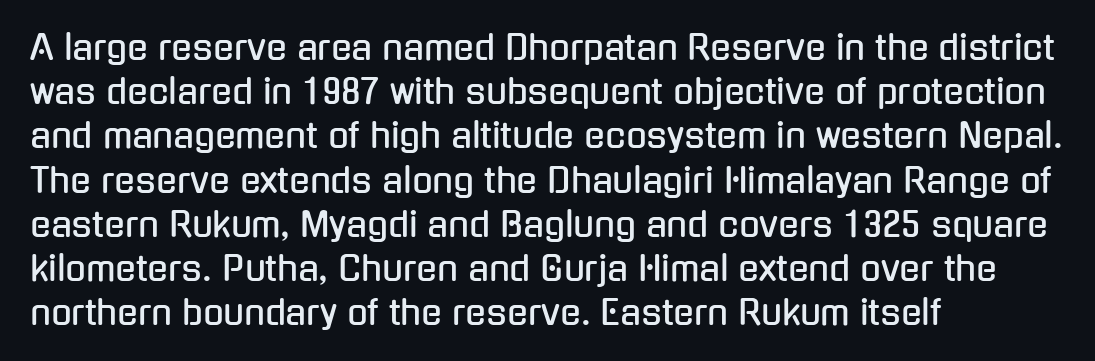
{"serif": "no", "italic": "no", "width": "condensed", "stroke_contrast": "low", "x_height": "medium", "monospaced": "no", "underline": "no", "align": "left", "line_spacing": "normal", "line_spacing_ratio": 1.3, "letter_spacing": "normal", "letter_spacing_em": 0.0, "glyph_px": 34}
